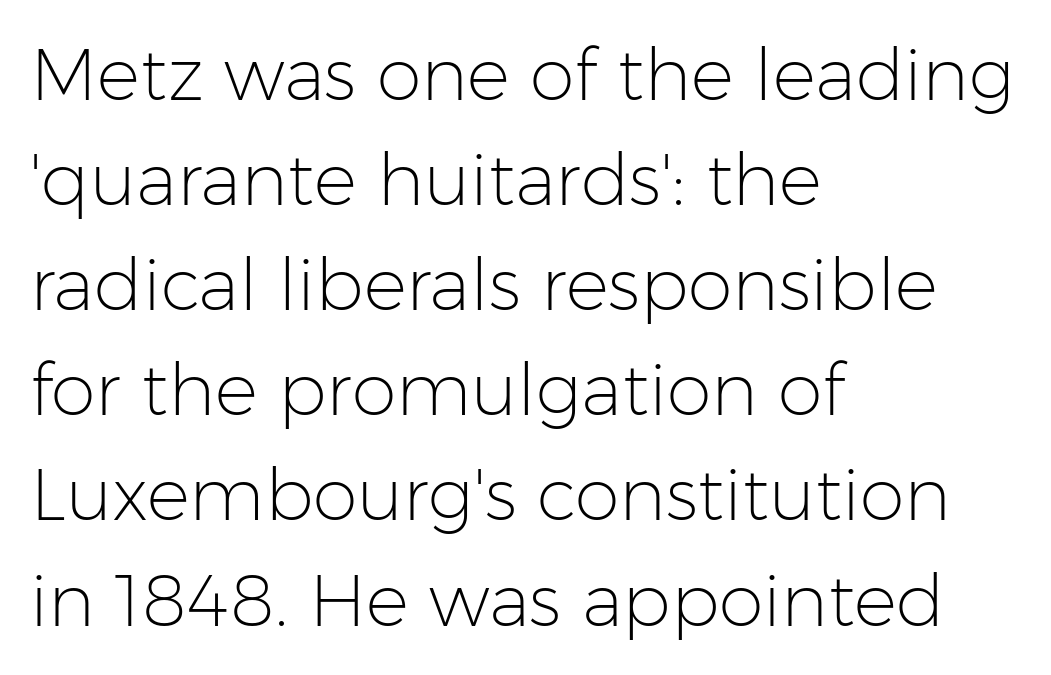
The image shows 72 px light sans-serif type, upright; set left-aligned, normal line spacing (1.46x), normal letter spacing, not underlined; low stroke contrast and a medium x-height.
